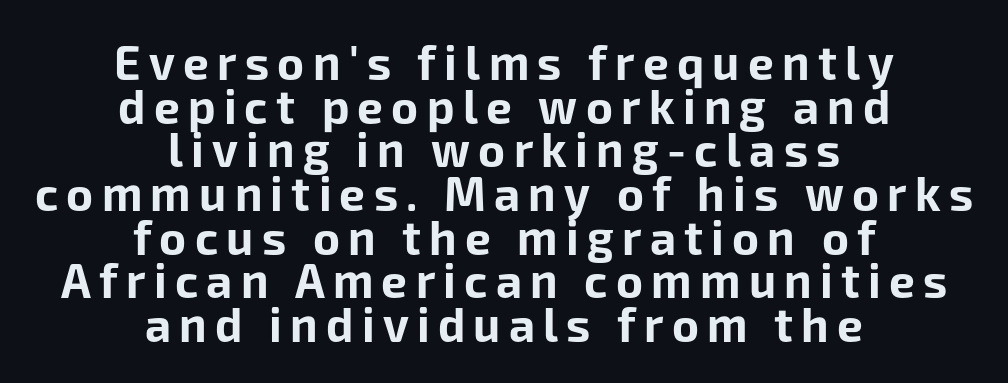
Beneath every word, the page is bare. The lines are packed closely together with very little leading. The typography opts for an upright posture over an oblique one. As a designer I'd log this as weight 700, bold. The letters advance in unequal steps, a hallmark of proportional type. Visually the block forms a symmetrical silhouette, jagged on both flanks.
